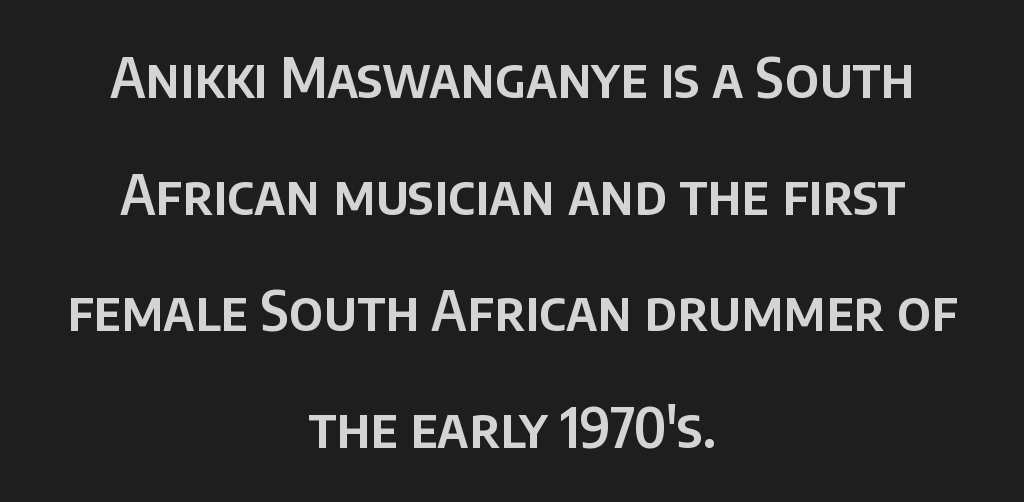
{"serif": "no", "italic": "no", "width": "normal", "stroke_contrast": "low", "x_height": "large", "monospaced": "no", "underline": "no", "align": "center", "line_spacing": "loose", "line_spacing_ratio": 2.16, "letter_spacing": "normal", "letter_spacing_em": 0.0, "glyph_px": 54}
